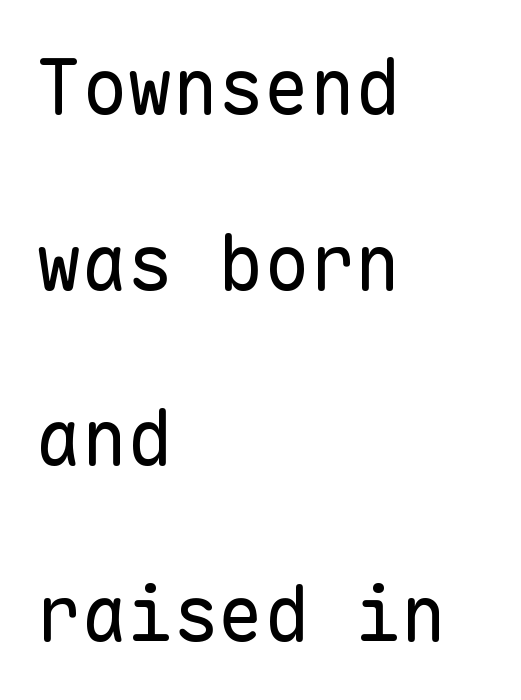
Q: Is the text bold? A: No.
Q: Is the text italic (slanted)? A: No, it is upright.
Q: Is the typeface a serif or a sans-serif typeface? A: Sans-serif.
Q: Is the text underlined? A: No.
Q: How is the paragraph aligned? A: Left-aligned.
Q: Is the spacing between letters normal or unusually wide? A: Normal.
Q: Is the spacing between lines tight, normal or loose? A: Loose.
Q: Width (condensed, normal, or wide)? A: Normal.
Q: Stroke contrast? A: Low.
Q: x-height? A: Medium.
Q: Monospaced? A: Yes.
